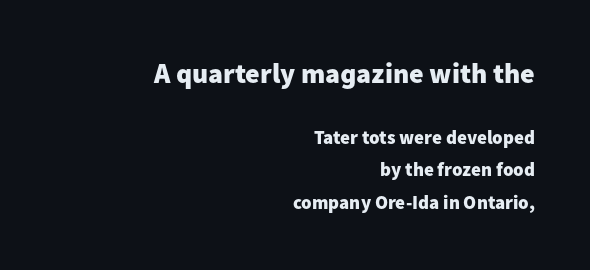
Stroke terminals: plain, sans-serif. Check under the words: just untouched page. Short note: letters normally spaced. Its strokes are broad and dark, the hallmark of bold type. The block of text has a typical density, with ordinary space between rows. Notice how the stems are strictly vertical — no italics here.
